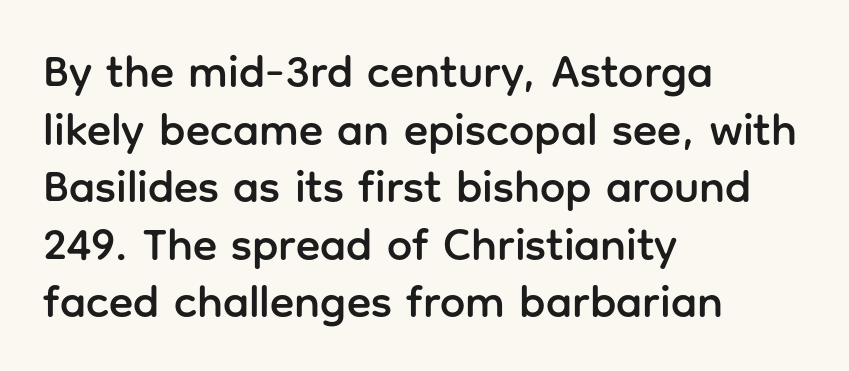
{"serif": "no", "italic": "no", "width": "normal", "stroke_contrast": "low", "x_height": "medium", "monospaced": "no", "underline": "no", "align": "left", "line_spacing": "normal", "line_spacing_ratio": 1.28, "letter_spacing": "normal", "letter_spacing_em": 0.0, "glyph_px": 45}
